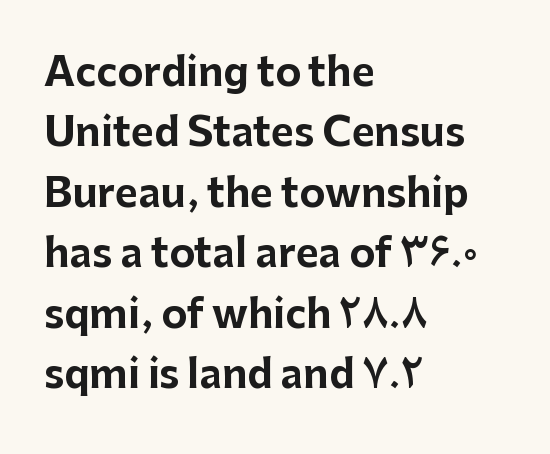
Weight check: bold — yes, fully. The passage shown is not underscored anywhere. Leading: standard. The typesetter chose a ragged-right arrangement here.
